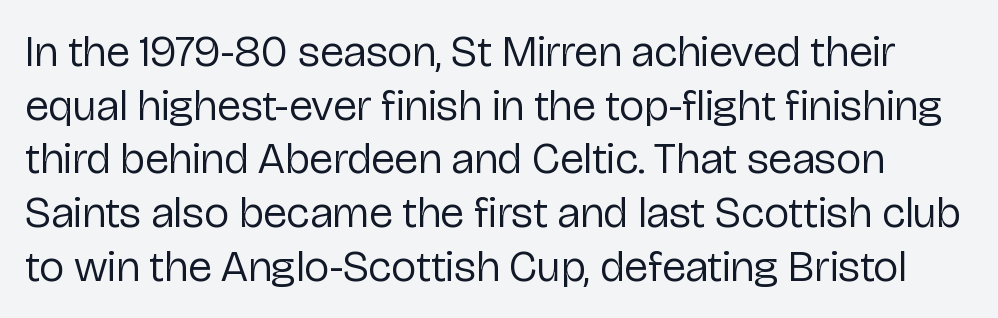
{"serif": "no", "italic": "no", "bold": "no", "weight": "regular", "width": "normal", "stroke_contrast": "low", "x_height": "medium", "monospaced": "no", "underline": "no", "line_spacing_ratio": 1.22, "letter_spacing": "normal", "letter_spacing_em": 0.0, "glyph_px": 44}
